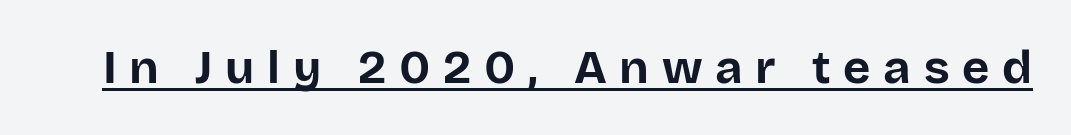
{"serif": "no", "italic": "no", "bold": "yes", "weight": "bold", "width": "normal", "stroke_contrast": "low", "x_height": "large", "monospaced": "no", "underline": "yes", "letter_spacing": "wide", "letter_spacing_em": 0.27, "glyph_px": 47}
